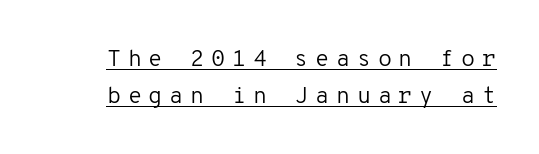
{"italic": "no", "bold": "no", "underline": "yes", "line_spacing": "normal", "line_spacing_ratio": 1.62, "letter_spacing": "wide", "letter_spacing_em": 0.29, "glyph_px": 23}
